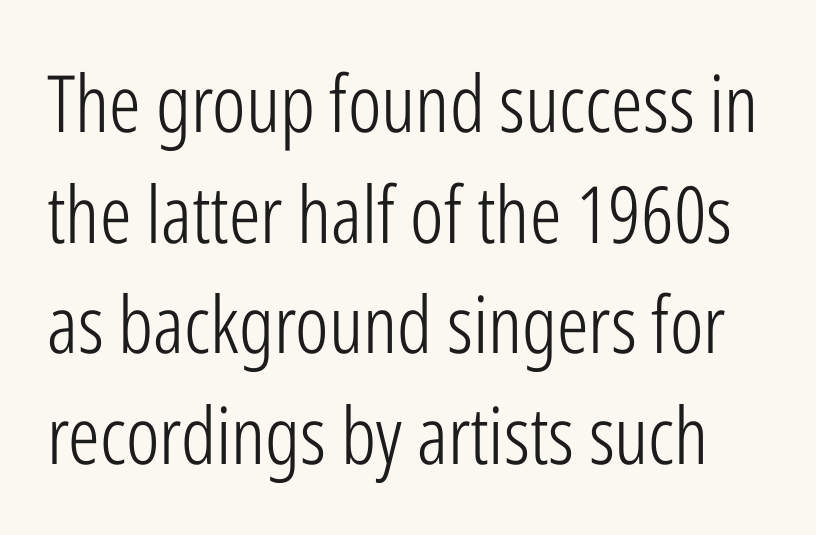
Q: Is the text bold? A: No.
Q: Is the text italic (slanted)? A: No, it is upright.
Q: Is the typeface a serif or a sans-serif typeface? A: Sans-serif.
Q: Is the text underlined? A: No.
Q: Is the spacing between letters normal or unusually wide? A: Normal.
Q: Is the spacing between lines tight, normal or loose? A: Normal.
Q: Width (condensed, normal, or wide)? A: Condensed.
Q: Stroke contrast? A: Low.
Q: x-height? A: Medium.
Q: Monospaced? A: No.
